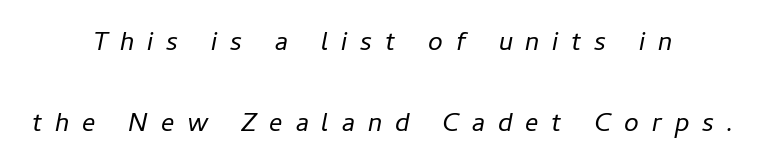
The image shows 33 px light type, italic (leaning right); set centered, loose line spacing (2.44x), unusually wide letter spacing (+0.39 em), not underlined; low stroke contrast and a medium x-height.
